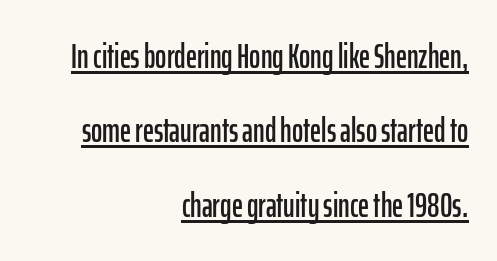
The image shows 34 px condensed sans-serif type, upright; set right-aligned, loose line spacing (2.19x), normal letter spacing, underlined; low stroke contrast and a medium x-height.
